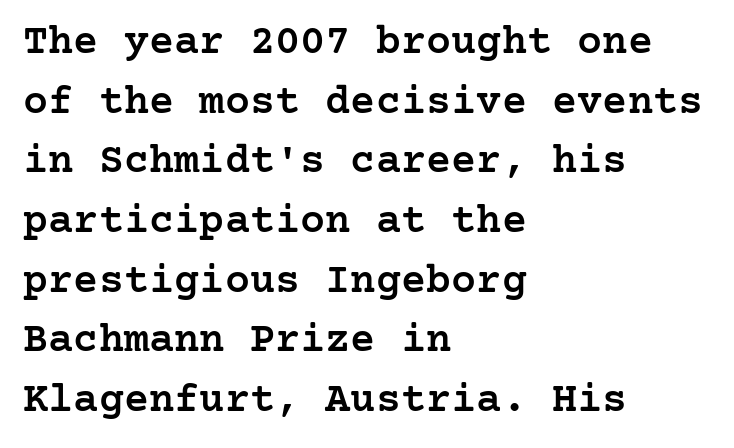
{"serif": "yes", "italic": "no", "bold": "semi", "weight": "semibold", "width": "normal", "stroke_contrast": "low", "x_height": "medium", "underline": "no", "align": "left", "line_spacing": "normal", "line_spacing_ratio": 1.42, "letter_spacing": "normal", "letter_spacing_em": 0.0, "glyph_px": 42}
